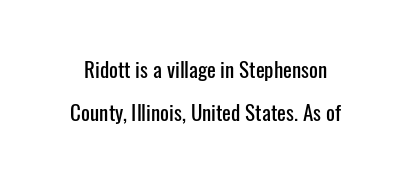
The image shows 21 px text type, upright; set loose line spacing (2.03x), normal letter spacing, not underlined.
